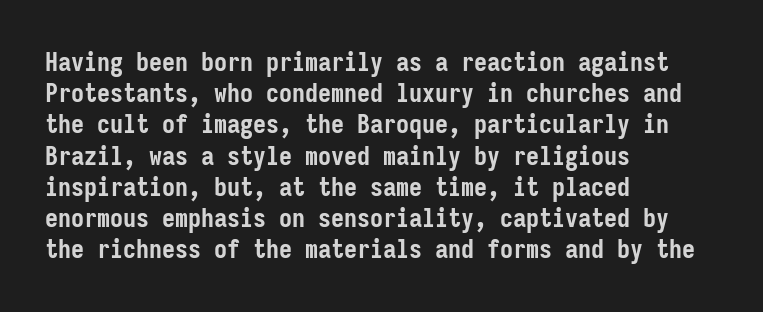
{"italic": "no", "bold": "yes", "underline": "no", "align": "left", "line_spacing_ratio": 1.2, "letter_spacing": "normal", "letter_spacing_em": 0.0, "glyph_px": 26}
